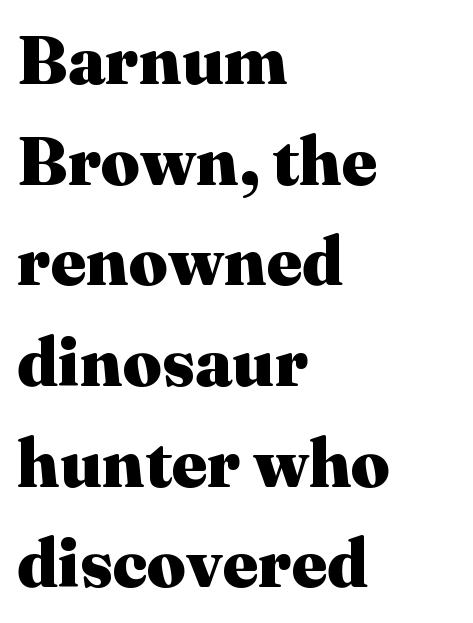
The image shows 68 px heavy serif type, upright; set left-aligned, normal line spacing (1.48x), normal letter spacing, not underlined; medium stroke contrast and a medium x-height.
